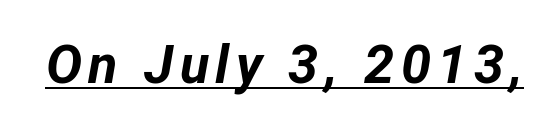
{"italic": "yes", "lean": "right", "slant_degrees": 12, "bold": "yes", "weight": "bold", "width": "normal", "stroke_contrast": "low", "x_height": "medium", "monospaced": "no", "underline": "yes", "glyph_px": 54}
